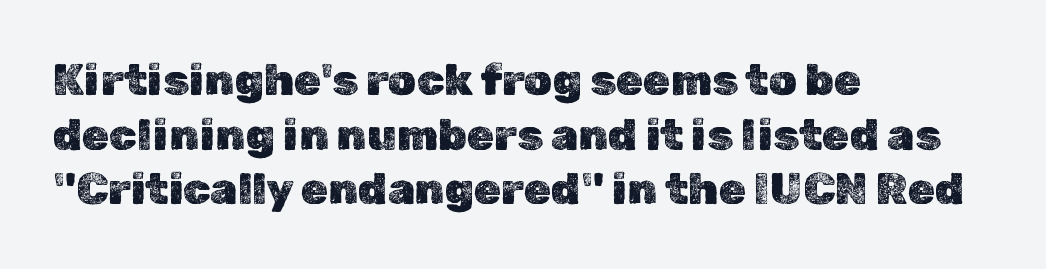
A typesetter would call this zero additional tracking. Words float on clear page, feet unadorned. Line starts are locked; line ends wander. The typography opts for an upright posture over an oblique one. The passage shown is typed in a proportional face where columns would drift.
